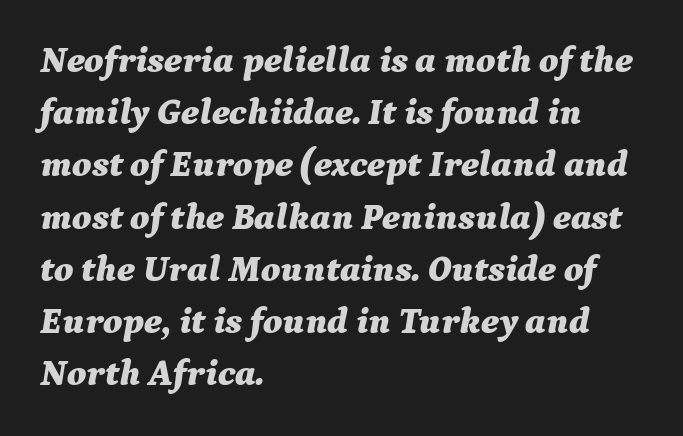
Between one letter and the next there's only the usual sliver of space. The face used here is proportionally spaced, like ordinary book or web type. Leftover space on each line is placed entirely after the last word. The words here are not underlined. Does the lettering tilt? It does — this is italic. What weight is shown? A full bold with thick strokes.
